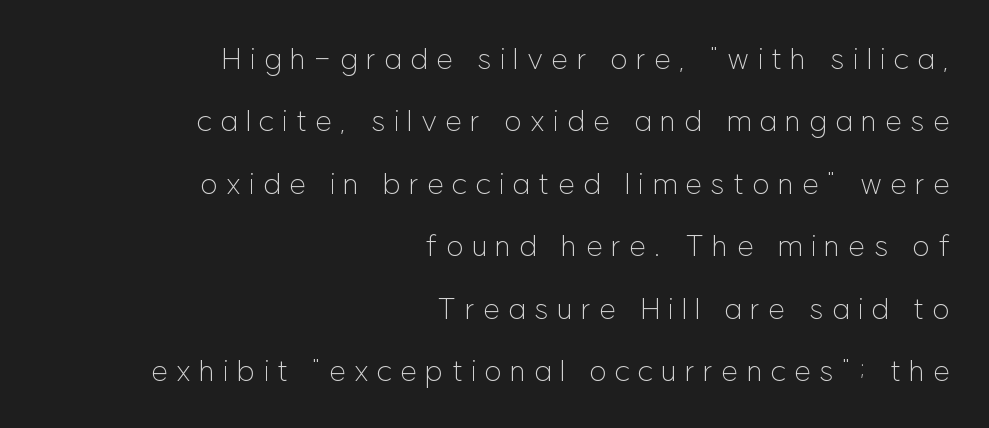
In terms of leading, this rendering errs on the spacious side. Grotesque or geometric, the face here clearly has no serifs. You can tell it's not italic because the verticals are truly vertical. The paragraph has a hard right edge and a soft left edge.
